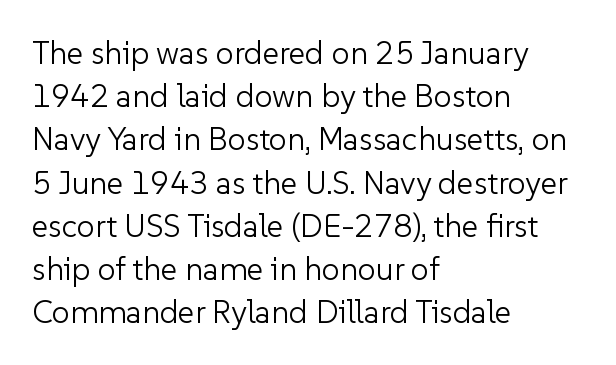
Q: Is the text bold? A: No.
Q: Is the text italic (slanted)? A: No, it is upright.
Q: Is the typeface a serif or a sans-serif typeface? A: Sans-serif.
Q: Is the text underlined? A: No.
Q: How is the paragraph aligned? A: Left-aligned.
Q: Is the spacing between letters normal or unusually wide? A: Normal.
Q: Is the spacing between lines tight, normal or loose? A: Normal.
Q: Width (condensed, normal, or wide)? A: Normal.
Q: Stroke contrast? A: Low.
Q: x-height? A: Medium.
Q: Monospaced? A: No.
